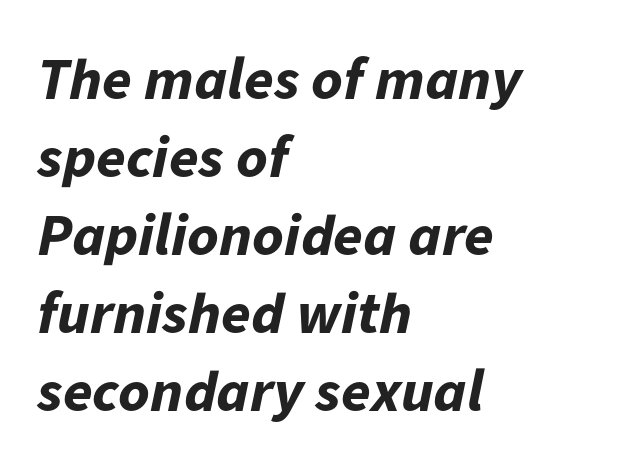
Q: Is the text bold? A: Yes.
Q: Is the text italic (slanted)? A: Yes, it leans right by about 11 degrees.
Q: Is the text underlined? A: No.
Q: How is the paragraph aligned? A: Left-aligned.
Q: Is the spacing between letters normal or unusually wide? A: Normal.
Q: Is the spacing between lines tight, normal or loose? A: Normal.
Q: Width (condensed, normal, or wide)? A: Normal.
Q: Stroke contrast? A: Low.
Q: x-height? A: Medium.
Q: Monospaced? A: No.
